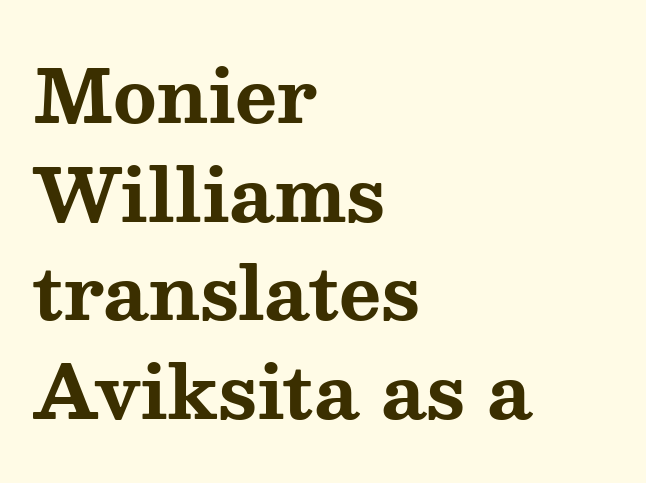
The image shows 72 px bold, wide serif type, upright; set left-aligned, normal line spacing (1.37x), normal letter spacing, not underlined; medium stroke contrast and a medium x-height.
